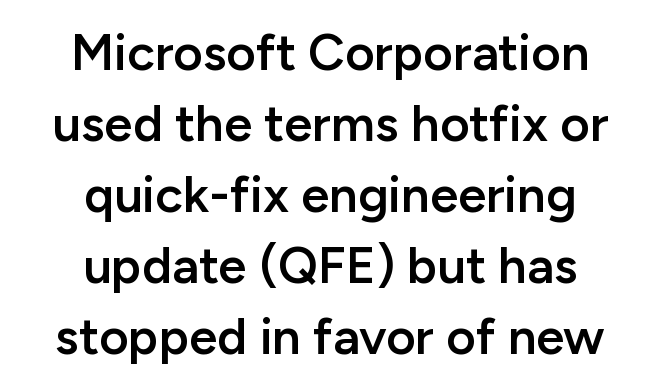
{"serif": "no", "italic": "no", "bold": "semi", "weight": "semibold", "width": "normal", "stroke_contrast": "low", "x_height": "medium", "monospaced": "no", "underline": "no", "align": "center", "line_spacing": "normal", "line_spacing_ratio": 1.39, "letter_spacing": "normal", "letter_spacing_em": 0.0, "glyph_px": 51}
